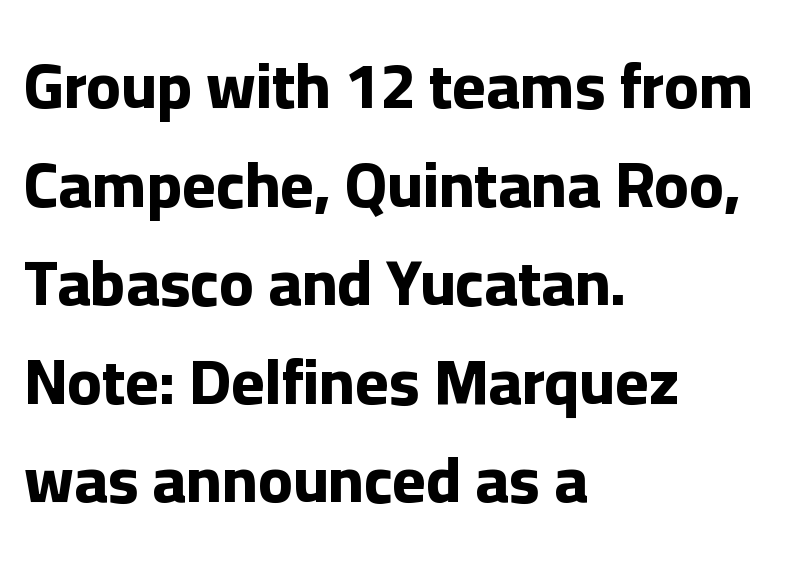
Typographically, this falls in the sans-serif category. Rendered with straight, roman letterforms. The rendering keeps characters at their native spacing. Note the varied advance widths — an 'i' is clearly narrower than an 'm'. Heft: maximum for text — a bold.
